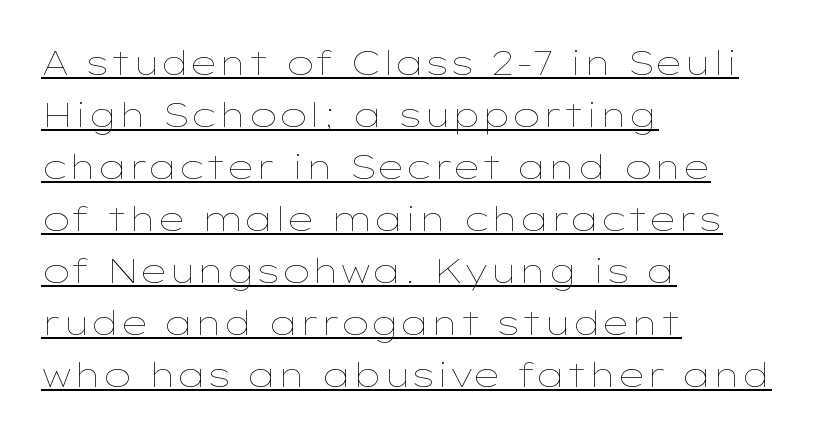
Q: Is the text bold? A: No.
Q: Is the text italic (slanted)? A: No, it is upright.
Q: Is the text underlined? A: Yes.
Q: How is the paragraph aligned? A: Left-aligned.
Q: Is the spacing between letters normal or unusually wide? A: Normal.
Q: Is the spacing between lines tight, normal or loose? A: Normal.
Q: Width (condensed, normal, or wide)? A: Wide.
Q: Stroke contrast? A: Low.
Q: x-height? A: Medium.
Q: Monospaced? A: No.
